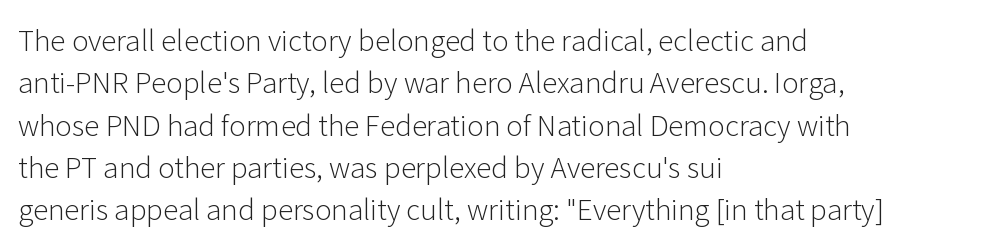
The image shows 28 px light sans-serif type, upright; set left-aligned, normal line spacing (1.51x), normal letter spacing, not underlined; low stroke contrast and a medium x-height.
